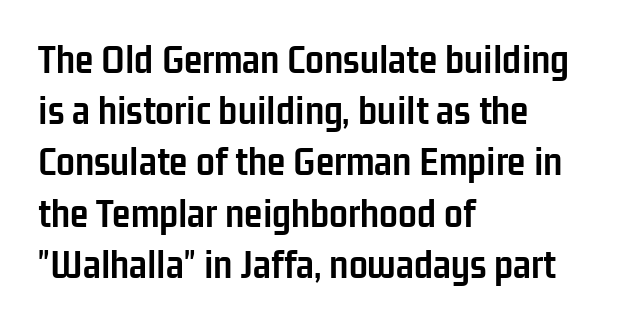
The image shows 42 px semibold, condensed sans-serif type, upright; set left-aligned, line spacing 1.22x, normal letter spacing, not underlined; low stroke contrast and a medium x-height.
